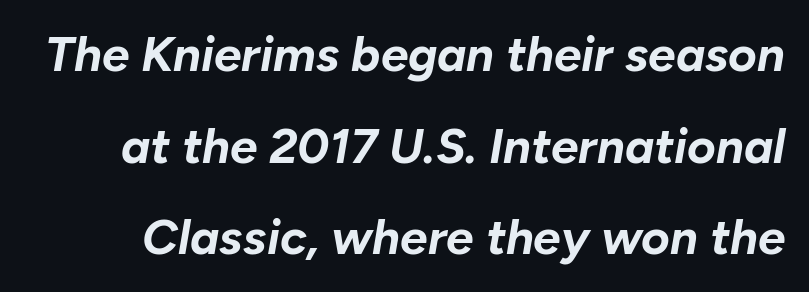
{"italic": "yes", "lean": "right", "slant_degrees": 10, "bold": "yes", "weight": "bold", "width": "normal", "stroke_contrast": "low", "x_height": "medium", "monospaced": "no", "underline": "no", "line_spacing_ratio": 1.87, "letter_spacing": "normal", "letter_spacing_em": 0.0, "glyph_px": 49}
